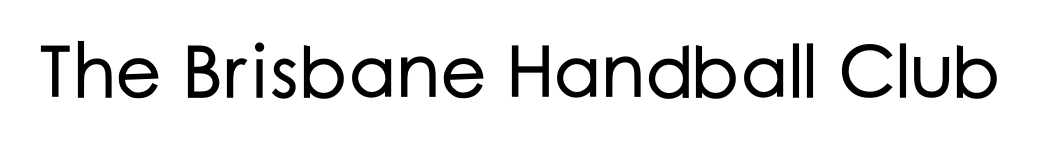
This is sans-serif lettering, the kind often seen on screens and signage. Nobody touched the tracking dial on this one. Clear beneath every line of the passage. Quick note: not italic, upright. This sample has the flowing, uneven cadence of proportional lettering.
